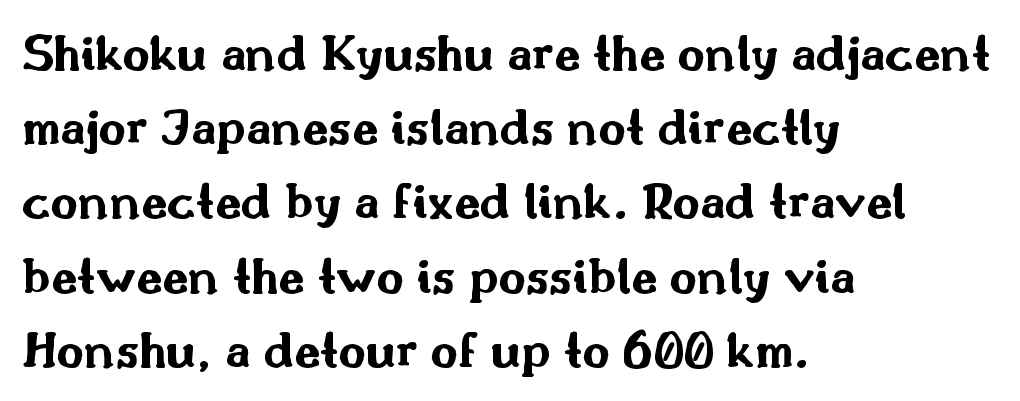
Beneath every word, the page is bare. Nope, not italic — everything's standing straight. I'd call this a sans setting — the letters go barefoot. The rendering uses natural spacing where letterforms have individual widths.
